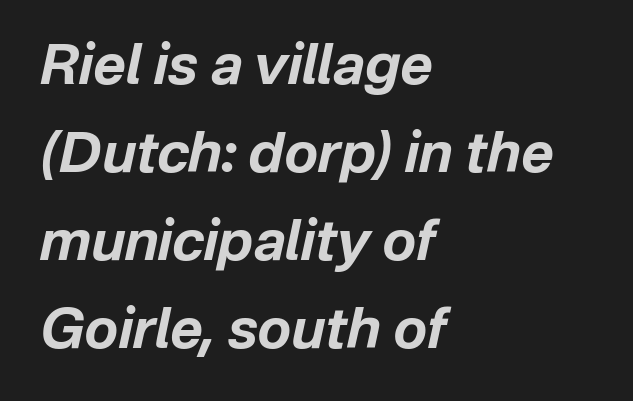
Q: Is the text bold? A: Yes.
Q: Is the text italic (slanted)? A: Yes, it leans right by about 12 degrees.
Q: Is the text underlined? A: No.
Q: How is the paragraph aligned? A: Left-aligned.
Q: Is the spacing between letters normal or unusually wide? A: Normal.
Q: Is the spacing between lines tight, normal or loose? A: Normal.
Q: Width (condensed, normal, or wide)? A: Normal.
Q: Stroke contrast? A: Low.
Q: x-height? A: Medium.
Q: Monospaced? A: No.
